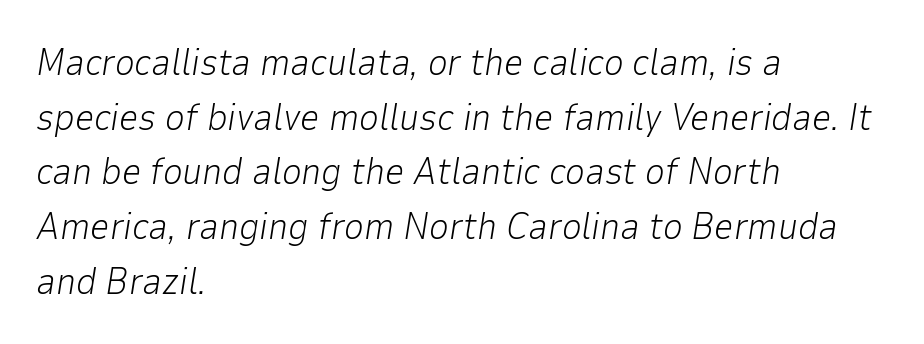
{"italic": "yes", "lean": "right", "slant_degrees": 9, "bold": "no", "weight": "light", "width": "normal", "stroke_contrast": "low", "x_height": "medium", "monospaced": "no", "underline": "no", "align": "left", "line_spacing": "normal", "line_spacing_ratio": 1.44, "letter_spacing": "normal", "letter_spacing_em": 0.0, "glyph_px": 38}
